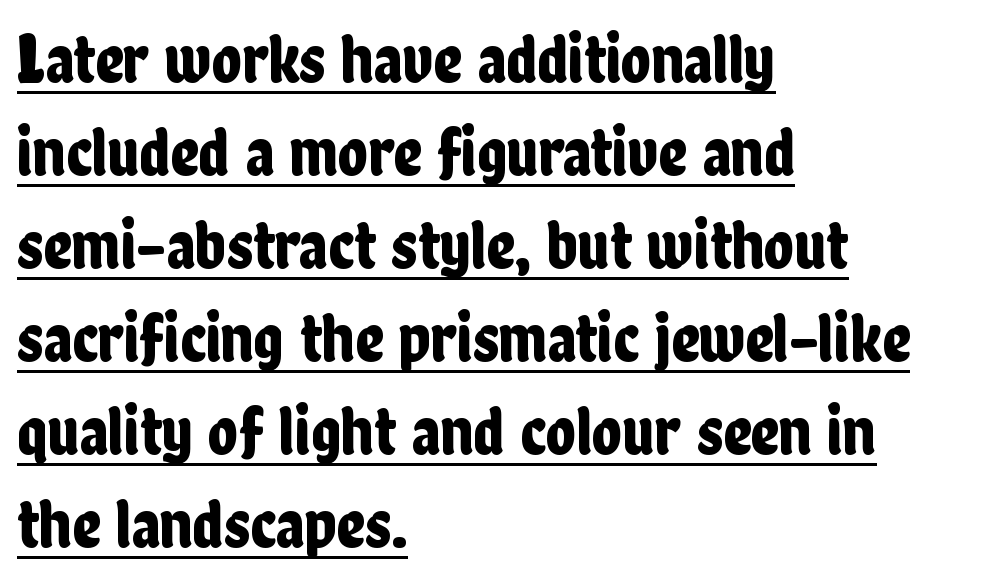
Note the varied advance widths — an 'i' is clearly narrower than an 'm'. This sample is left-justified, so line endings fall wherever the words run out. Notice how a bar underscores the lettering throughout. Does the leading feel generous? No, just average.
